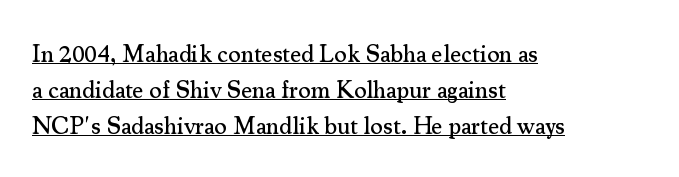
Which margin do the lines hug? The left one — the right edge is uneven. The lettering is marked with a stroke running underneath it. Leading matches the norm, producing a regular column. Caption: standard tracking, unaltered. This is the regular roman posture of the typeface.
